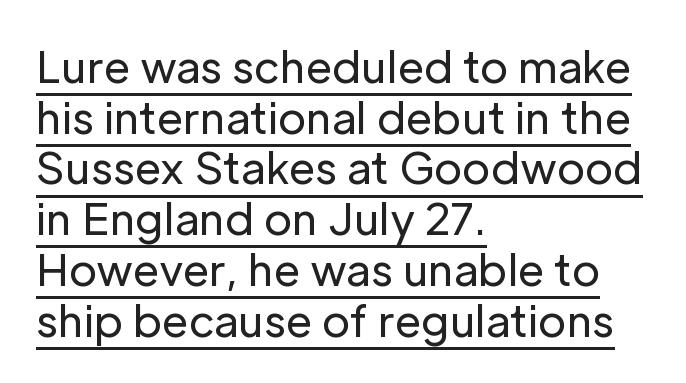
Think of a printed novel: that variable character pitch is what you see here. The text was rendered using a sans face with plain stroke endings. Posture: straight, roman, zero tilt. Think standard paragraph weight, or any step lighter than that. A student would call this left alignment; a typographer would say flush left, rag right. The passage shown has conventional tracking throughout.
